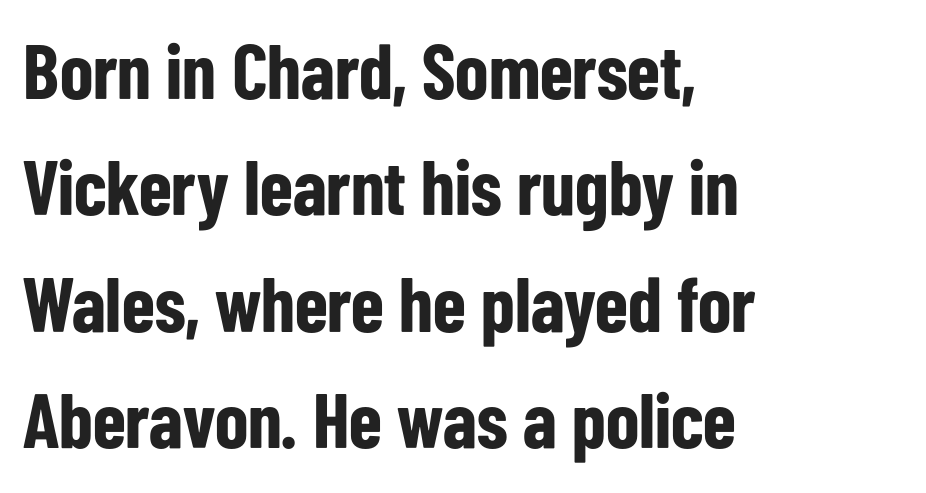
Q: Is the text bold? A: Yes.
Q: Is the text italic (slanted)? A: No, it is upright.
Q: Is the typeface a serif or a sans-serif typeface? A: Sans-serif.
Q: Is the text underlined? A: No.
Q: How is the paragraph aligned? A: Left-aligned.
Q: Is the spacing between letters normal or unusually wide? A: Normal.
Q: Is the spacing between lines tight, normal or loose? A: Normal.
Q: Width (condensed, normal, or wide)? A: Condensed.
Q: Stroke contrast? A: Low.
Q: x-height? A: Medium.
Q: Monospaced? A: No.
